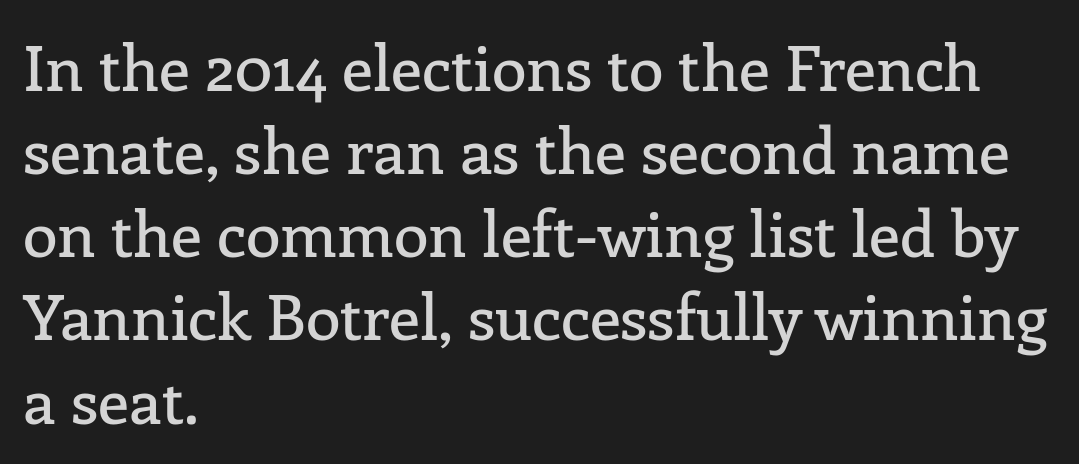
{"serif": "yes", "italic": "no", "width": "normal", "stroke_contrast": "low", "x_height": "medium", "monospaced": "no", "underline": "no", "align": "left", "line_spacing": "normal", "line_spacing_ratio": 1.32, "letter_spacing": "normal", "letter_spacing_em": 0.0, "glyph_px": 63}
